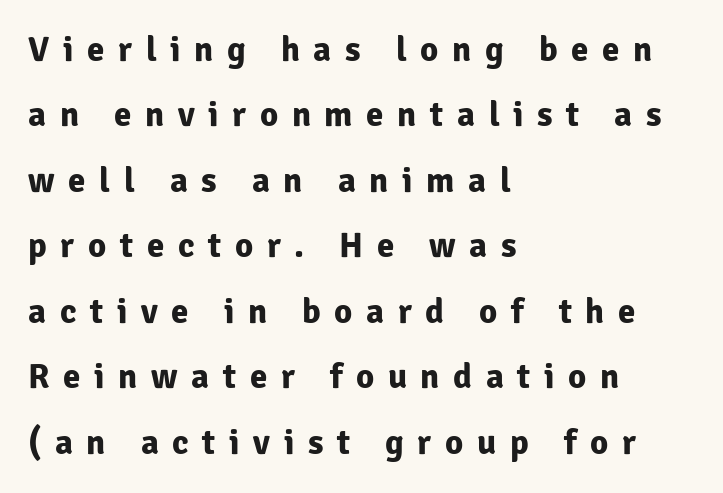
{"serif": "no", "italic": "no", "bold": "yes", "weight": "bold", "width": "normal", "stroke_contrast": "low", "x_height": "medium", "monospaced": "no", "underline": "no", "align": "left", "line_spacing_ratio": 1.87, "letter_spacing": "wide", "letter_spacing_em": 0.39, "glyph_px": 35}
